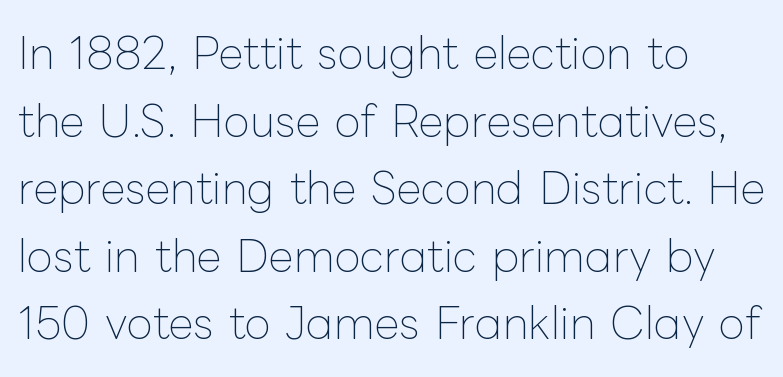
{"italic": "no", "bold": "no", "weight": "thin", "width": "normal", "stroke_contrast": "low", "x_height": "medium", "monospaced": "no", "underline": "no", "align": "left", "line_spacing": "normal", "line_spacing_ratio": 1.57, "letter_spacing": "normal", "letter_spacing_em": 0.0, "glyph_px": 43}
